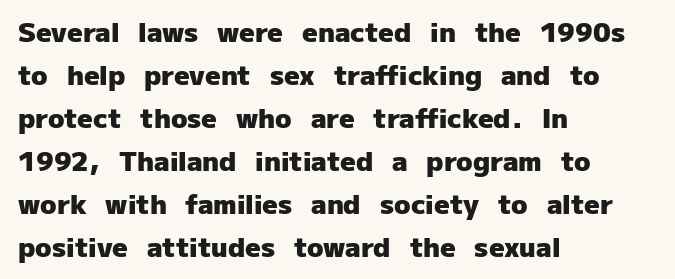
Q: Is the text bold? A: Yes.
Q: Is the text italic (slanted)? A: No, it is upright.
Q: Is the text underlined? A: No.
Q: How is the paragraph aligned? A: Left-aligned.
Q: Is the spacing between letters normal or unusually wide? A: Normal.
Q: Is the spacing between lines tight, normal or loose? A: Normal.
